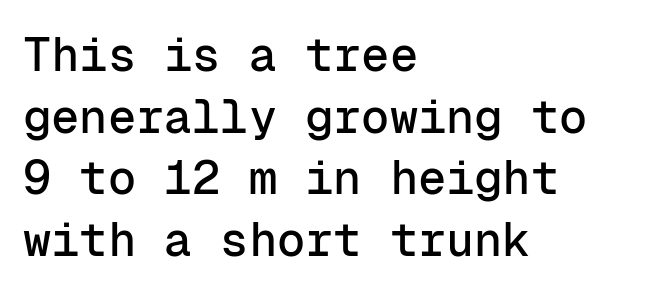
The image shows 47 px sans-serif type, upright, monospaced; set left-aligned, normal line spacing (1.31x), normal letter spacing, not underlined; low stroke contrast and a medium x-height.
